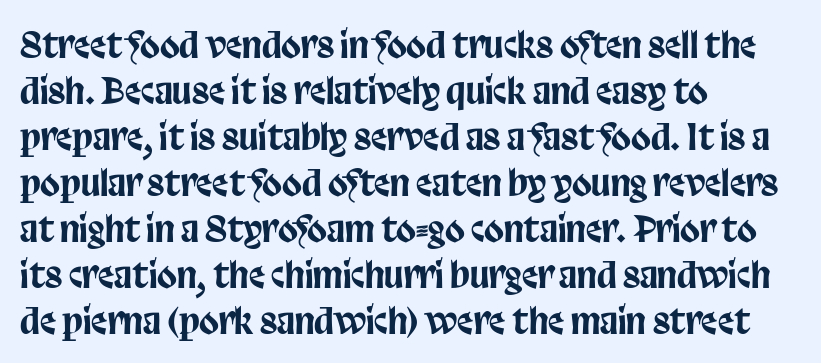
{"serif": "no", "italic": "no", "width": "condensed", "stroke_contrast": "low", "x_height": "large", "monospaced": "no", "underline": "no", "align": "left", "line_spacing": "normal", "line_spacing_ratio": 1.28, "letter_spacing": "normal", "letter_spacing_em": 0.0, "glyph_px": 36}
